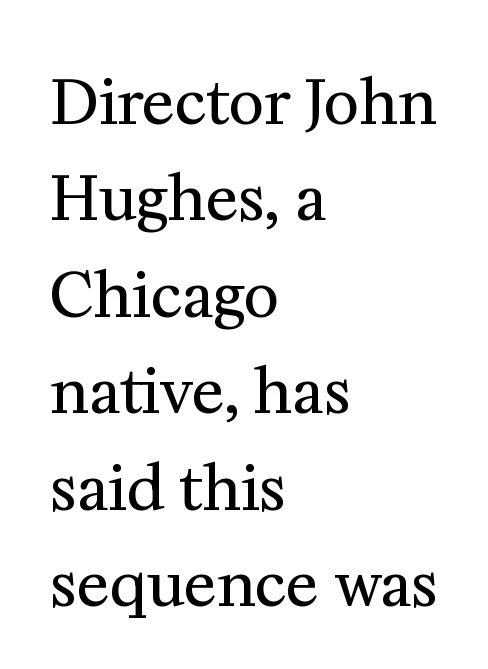
The image shows 61 px regular-weight serif type, upright; set left-aligned, normal line spacing (1.58x), normal letter spacing, not underlined; medium stroke contrast and a medium x-height.
